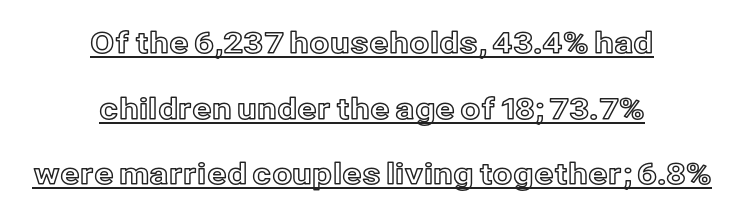
Q: Is the text italic (slanted)? A: No, it is upright.
Q: Is the text underlined? A: Yes.
Q: How is the paragraph aligned? A: Centered.
Q: Is the spacing between letters normal or unusually wide? A: Normal.
Q: Is the spacing between lines tight, normal or loose? A: Loose.
Q: Width (condensed, normal, or wide)? A: Normal.
Q: x-height? A: Medium.
Q: Monospaced? A: No.
